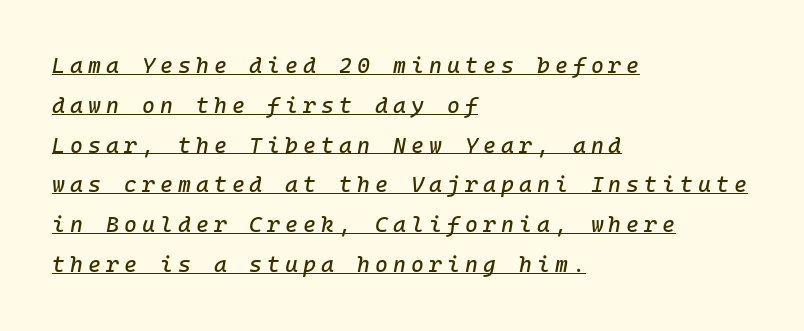
Q: Is the text italic (slanted)? A: Yes, it leans right by about 10 degrees.
Q: Is the text underlined? A: Yes.
Q: How is the paragraph aligned? A: Left-aligned.
Q: Is the spacing between letters normal or unusually wide? A: Unusually wide.
